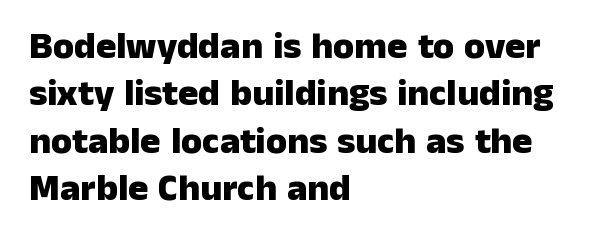
Between one letter and the next there's only the usual sliver of space. Look at the stroke-to-counter ratio: heavy, a bold. The designer left line spacing at the default. Each letter keeps its own natural width here, so spacing adapts to shape. This rendering employs a face without finishing strokes, i.e., a sans-serif.
